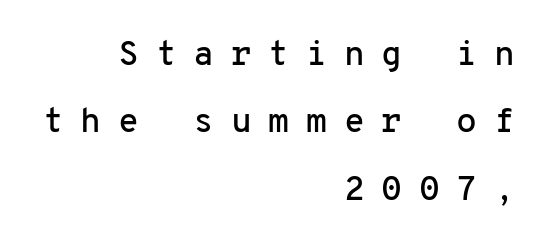
How are the letters spaced? Widely, with obvious added tracking. The gap between lines stays unmarked. Layout note: lines flush right. Airy leading. The passage shown is typeset with a sans-serif family. The specimen reads as upright at a glance.
